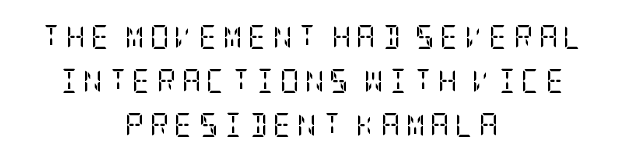
The image shows 24 px text type, upright; set centered, line spacing 1.83x, unusually wide letter spacing (+0.21 em), not underlined.
